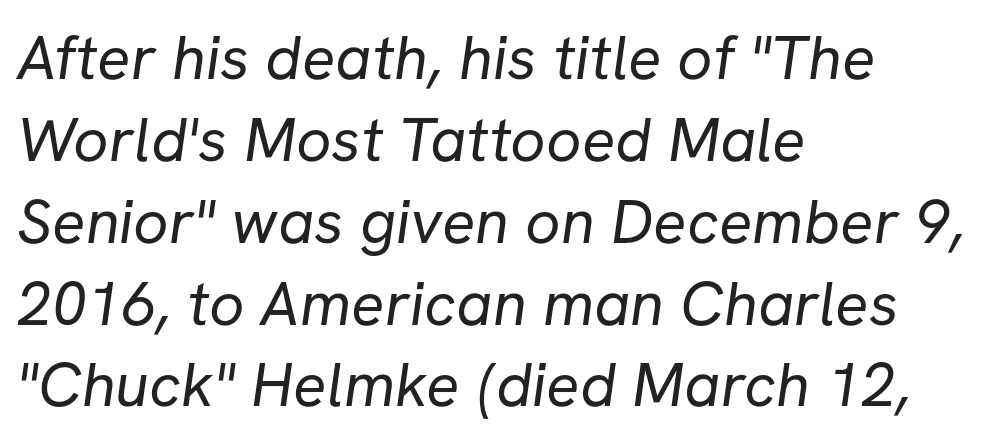
Proportional: the letters do not fall into vertical columns. This rendering leaves character spacing at its baseline value. The text block is weighted toward the left margin, trailing off unevenly rightward. This reads as an unemphasized weight, regular at the heaviest.
